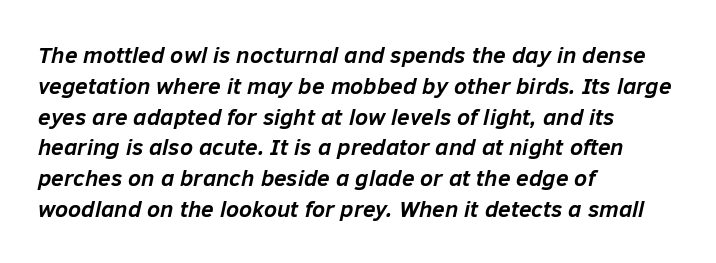
The image shows 23 px bold type, italic (leaning right); set left-aligned, normal line spacing (1.34x), normal letter spacing, not underlined.
